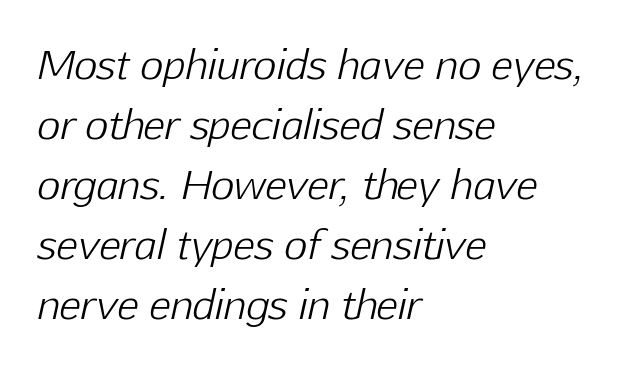
The passage shown has conventional tracking throughout. The lines sit at an ordinary, default distance from one another. The lines in this sample share a left origin and differ only in where they stop. Weight: not bold — regular or lighter. This rendering features lettering with no underline. Rendered with sloped, italic letterforms.
